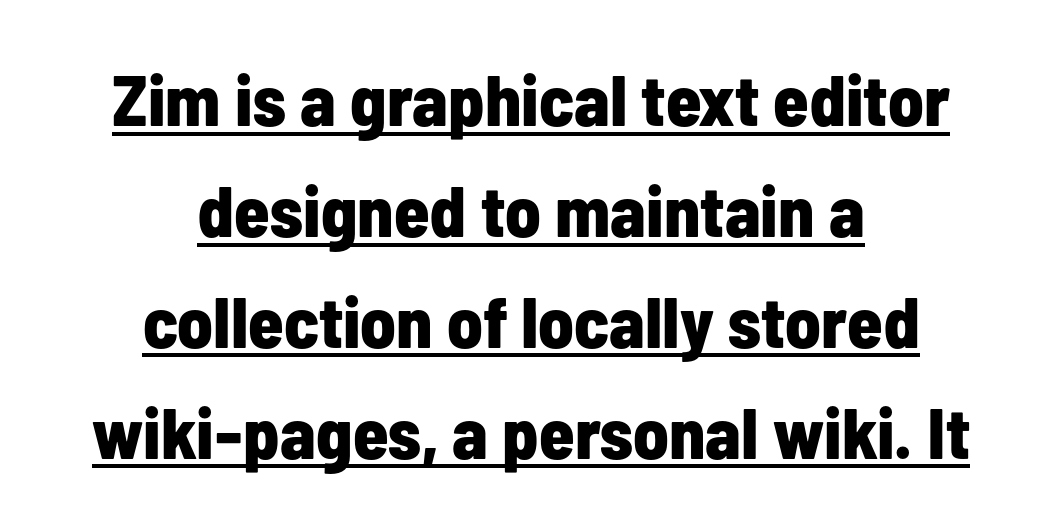
The image shows 72 px bold, condensed sans-serif type, upright; set centered, normal line spacing (1.54x), normal letter spacing, underlined; low stroke contrast and a medium x-height.
